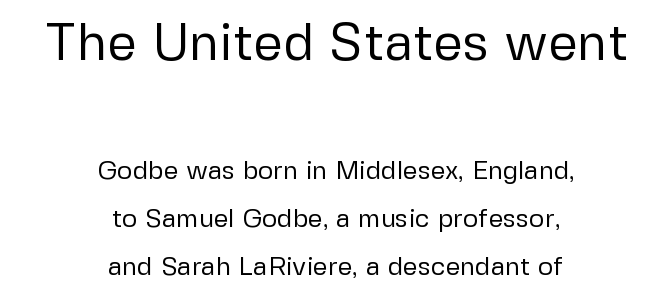
The paragraph shown floats in the horizontal middle. The letters in the upper block stand taller than those in the block below. The font's upright variant was chosen for this text. Type without underlining.
